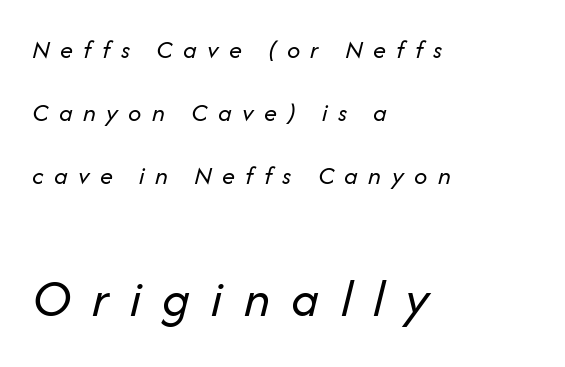
The image shows 53 px regular-weight type, italic (leaning right); set left-aligned, loose line spacing (2.42x), unusually wide letter spacing (+0.4 em), not underlined; the second (bottom) block is 2.04x larger; low stroke contrast and a medium x-height.
